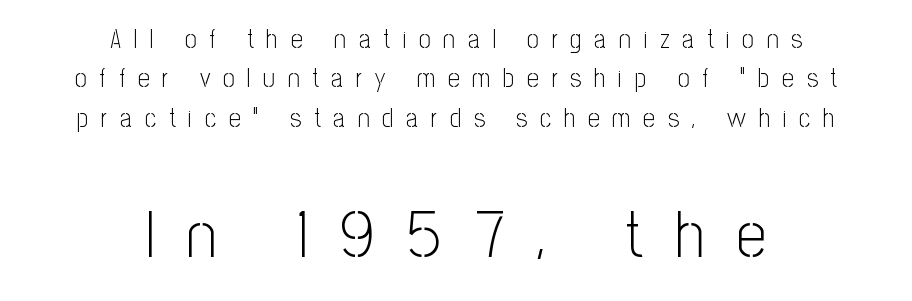
Q: Is the text bold? A: No.
Q: Is the text italic (slanted)? A: No, it is upright.
Q: Is the typeface a serif or a sans-serif typeface? A: Sans-serif.
Q: Is the text underlined? A: No.
Q: How is the paragraph aligned? A: Centered.
Q: Is the spacing between letters normal or unusually wide? A: Unusually wide.
Q: Is the spacing between lines tight, normal or loose? A: Normal.
Q: Which block of text is set in a larger size, the first (top) or the second (bottom)? A: The second (bottom) one.
Q: Width (condensed, normal, or wide)? A: Condensed.
Q: Stroke contrast? A: Low.
Q: x-height? A: Medium.
Q: Monospaced? A: No.
